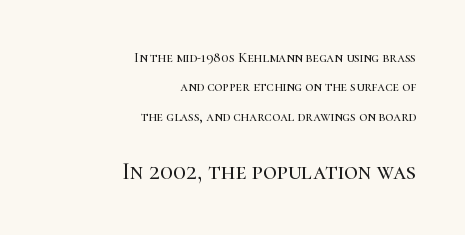
{"italic": "no", "underline": "no", "align": "right", "line_spacing": "loose", "line_spacing_ratio": 2.09, "letter_spacing": "normal", "letter_spacing_em": 0.0, "larger_block": "second", "size_ratio": 1.71, "glyph_px": 24}
